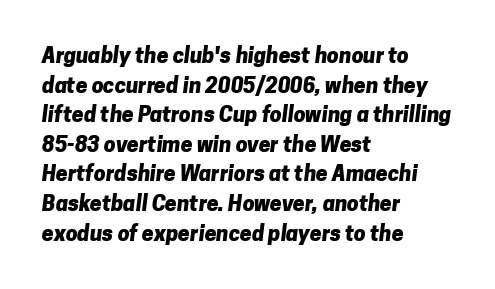
This sample uses plain, unmodified letter spacing. Plain, unruled lines of type. Notice how the passage keeps a crisp vertical edge on the left only. The line-height multiplier appears to be the usual default. You'd pick this weight for a headline — it's a proper bold.
